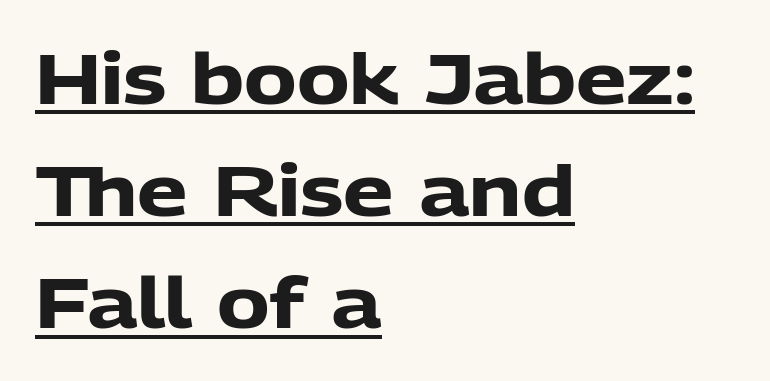
The image shows 71 px heavy sans-serif type, upright; set left-aligned, normal line spacing (1.58x), normal letter spacing, underlined; low stroke contrast and a medium x-height.
